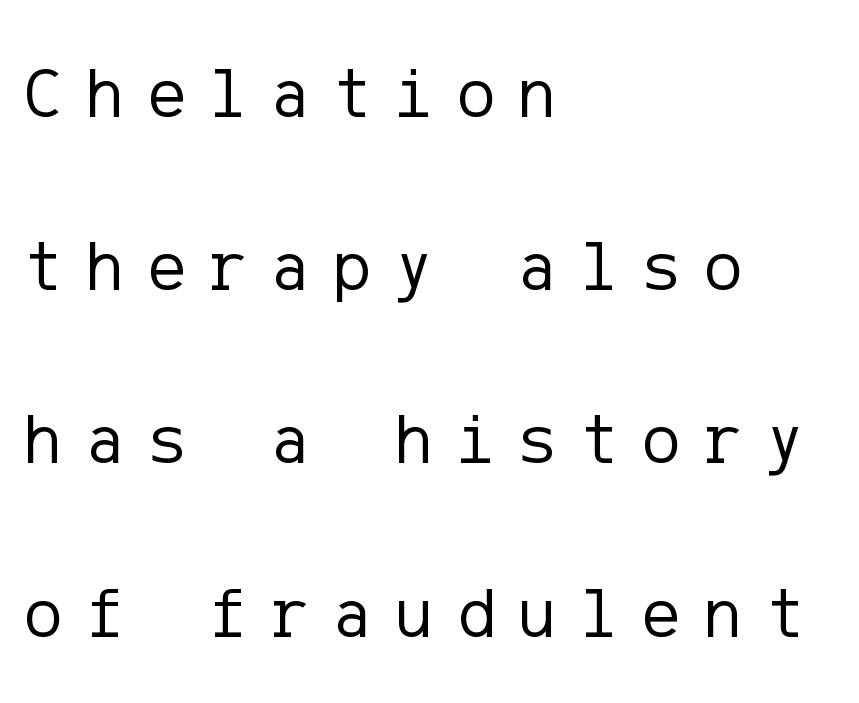
{"serif": "no", "italic": "no", "bold": "no", "weight": "regular", "width": "normal", "stroke_contrast": "low", "x_height": "medium", "underline": "no", "align": "left", "line_spacing": "loose", "line_spacing_ratio": 2.44, "letter_spacing": "wide", "letter_spacing_em": 0.34, "glyph_px": 71}
